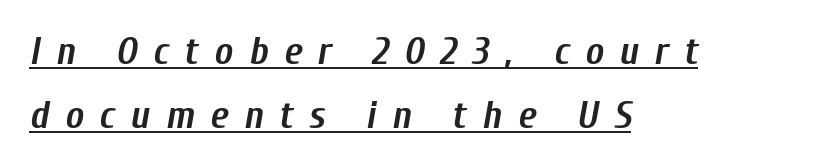
The whole block is typeset with a tilt. Has an underline been added? It has. Words appear elongated and porous because spacing is wide. Summary of vertical rhythm: regular, with standard interline spacing. Varying glyph widths throughout — classic text-font behaviour. Short and long lines alike share a common starting point at left.
